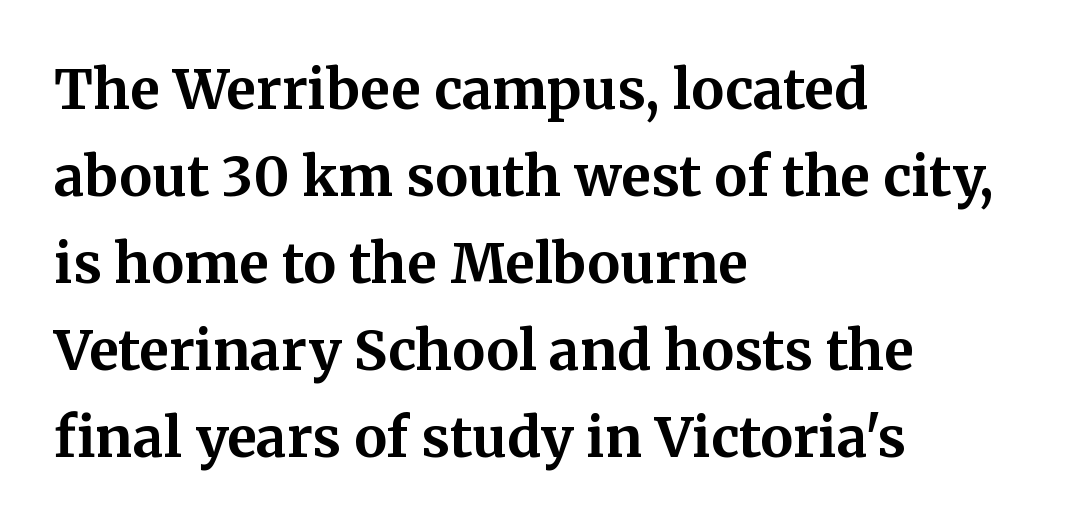
These words are printed bold, with thick strokes throughout. Looks like regular typesetting: each glyph gets only the width it needs. Tracking value appears to be zero — textbook default spacing. The rendering anchors every line to the left-hand side.
